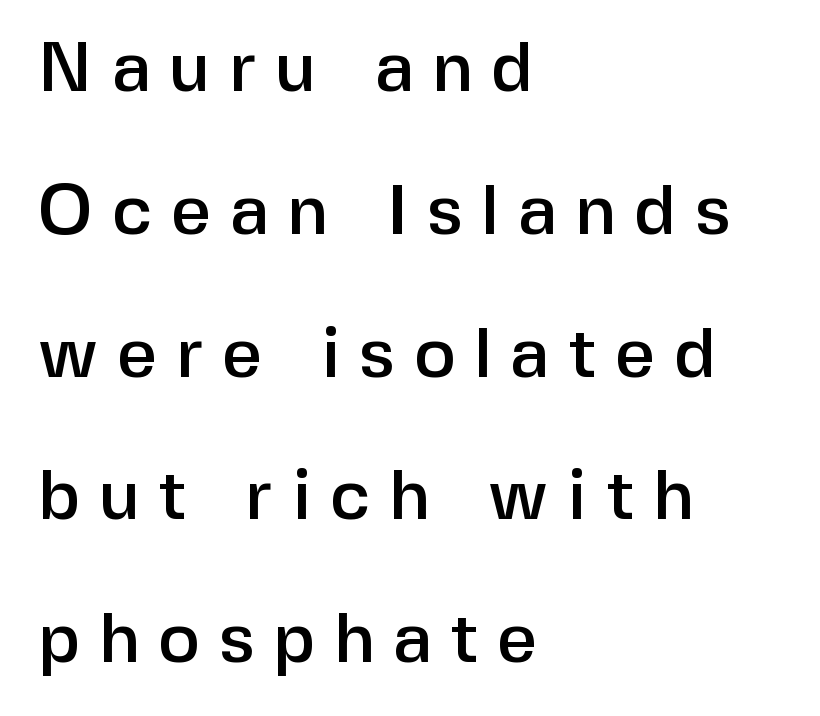
The gaps between neighbouring characters are conspicuously large. The area under the type is left untouched. The face used here is proportionally spaced, like ordinary book or web type. Compared with a centered layout, this one pins lines to the left instead. Whoever set this chose breathing room over compactness in the vertical rhythm.
